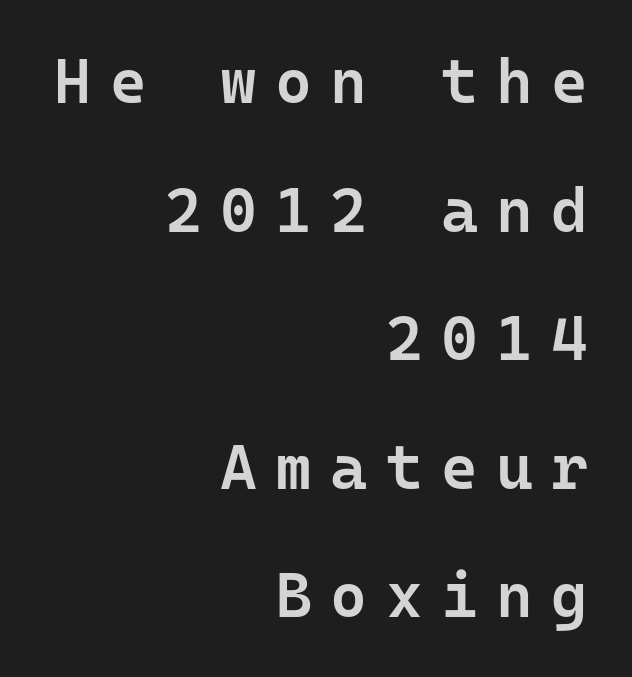
Q: Is the text bold? A: Semi-bold.
Q: Is the text italic (slanted)? A: No, it is upright.
Q: Is the typeface a serif or a sans-serif typeface? A: Sans-serif.
Q: Is the text underlined? A: No.
Q: How is the paragraph aligned? A: Right-aligned.
Q: Is the spacing between letters normal or unusually wide? A: Unusually wide.
Q: Is the spacing between lines tight, normal or loose? A: Loose.
Q: Width (condensed, normal, or wide)? A: Normal.
Q: Stroke contrast? A: Low.
Q: x-height? A: Medium.
Q: Monospaced? A: Yes.
